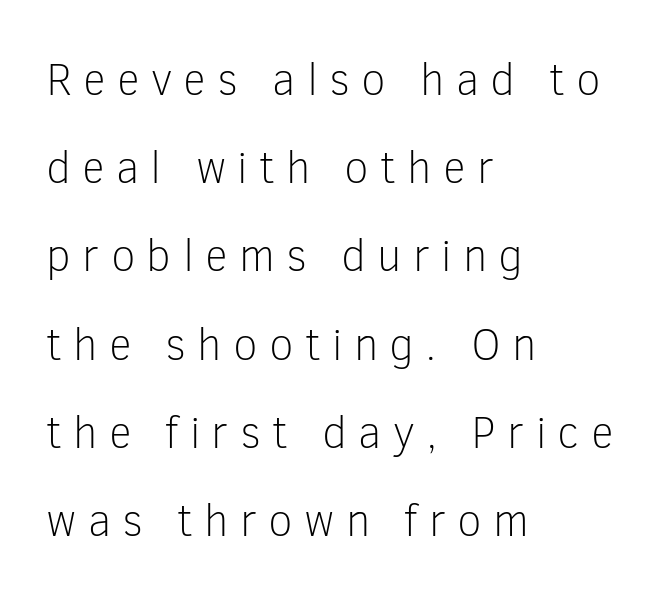
{"serif": "no", "italic": "no", "bold": "no", "weight": "light", "width": "normal", "stroke_contrast": "low", "x_height": "medium", "monospaced": "no", "underline": "no", "align": "left", "line_spacing": "loose", "line_spacing_ratio": 1.96, "letter_spacing": "wide", "letter_spacing_em": 0.25, "glyph_px": 45}
